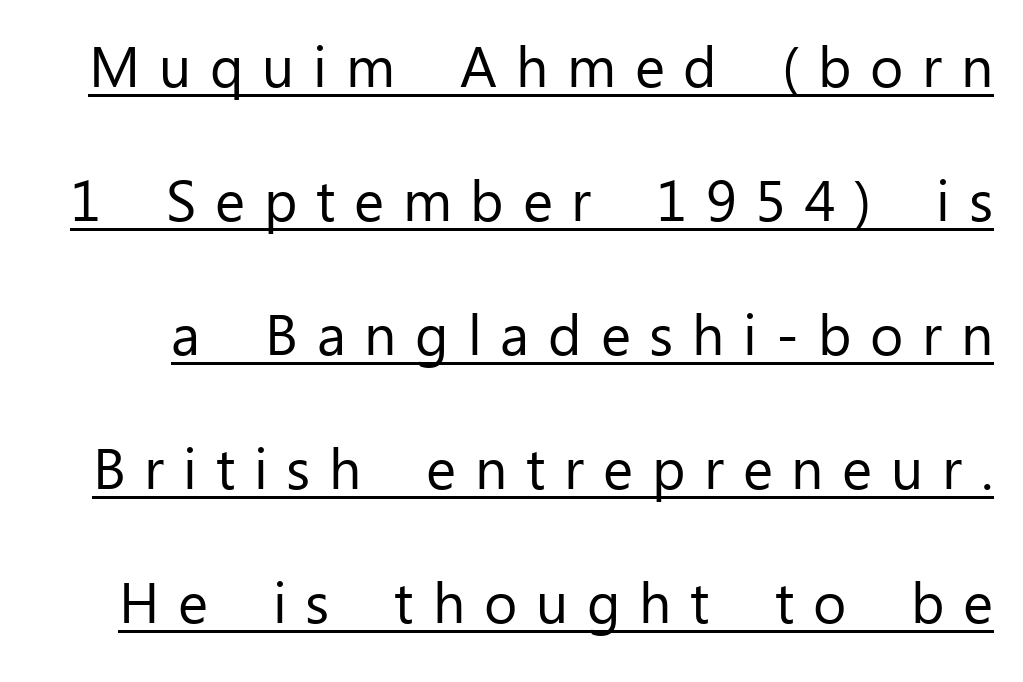
Q: Is the text bold? A: No.
Q: Is the text italic (slanted)? A: No, it is upright.
Q: Is the typeface a serif or a sans-serif typeface? A: Sans-serif.
Q: Is the text underlined? A: Yes.
Q: Is the spacing between letters normal or unusually wide? A: Unusually wide.
Q: Is the spacing between lines tight, normal or loose? A: Loose.
Q: Width (condensed, normal, or wide)? A: Normal.
Q: Stroke contrast? A: Low.
Q: x-height? A: Medium.
Q: Monospaced? A: No.
